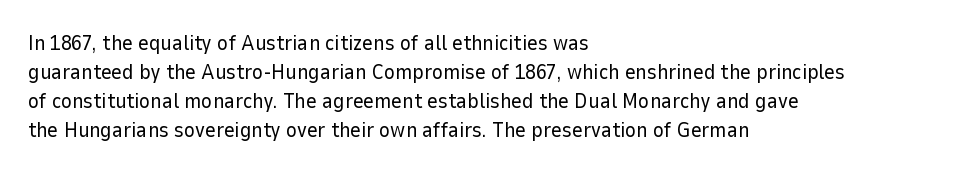
Q: Is the text bold? A: No.
Q: Is the text italic (slanted)? A: No, it is upright.
Q: Is the text underlined? A: No.
Q: How is the paragraph aligned? A: Left-aligned.
Q: Is the spacing between letters normal or unusually wide? A: Normal.
Q: Is the spacing between lines tight, normal or loose? A: Normal.
